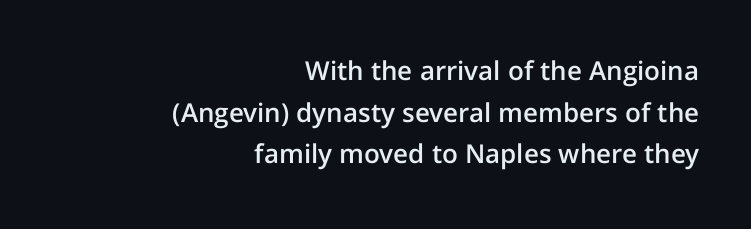
How would I describe the line gaps? Plain and ordinary. Caption: standard tracking, unaltered. Underline: absent. Posture: straight, roman, zero tilt.
